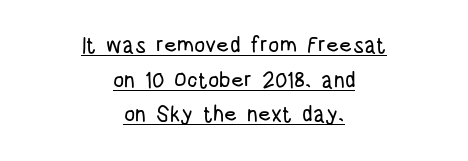
{"italic": "no", "underline": "yes", "align": "center", "line_spacing": "normal", "line_spacing_ratio": 1.57, "letter_spacing": "normal", "letter_spacing_em": 0.0, "glyph_px": 22}
